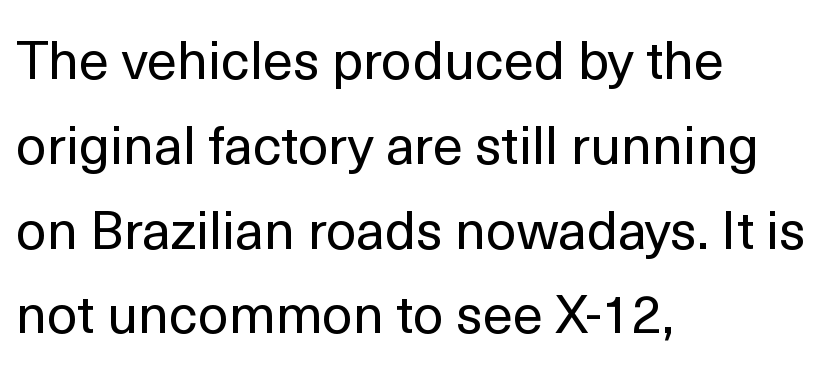
Q: Is the text bold? A: No.
Q: Is the text italic (slanted)? A: No, it is upright.
Q: Is the typeface a serif or a sans-serif typeface? A: Sans-serif.
Q: Is the text underlined? A: No.
Q: How is the paragraph aligned? A: Left-aligned.
Q: Is the spacing between letters normal or unusually wide? A: Normal.
Q: Is the spacing between lines tight, normal or loose? A: Normal.
Q: Width (condensed, normal, or wide)? A: Normal.
Q: x-height? A: Medium.
Q: Monospaced? A: No.
